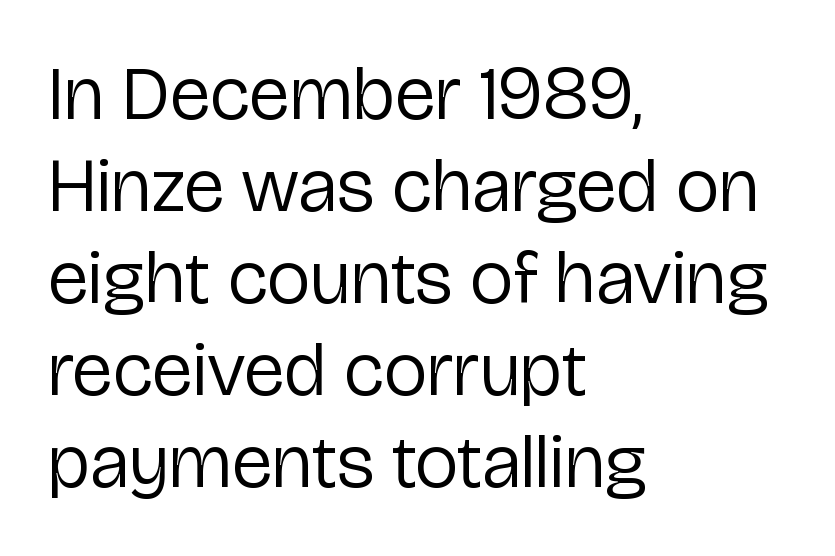
The image shows 76 px regular-weight sans-serif type, upright; set left-aligned, line spacing 1.21x, normal letter spacing, not underlined; low stroke contrast and a medium x-height.
